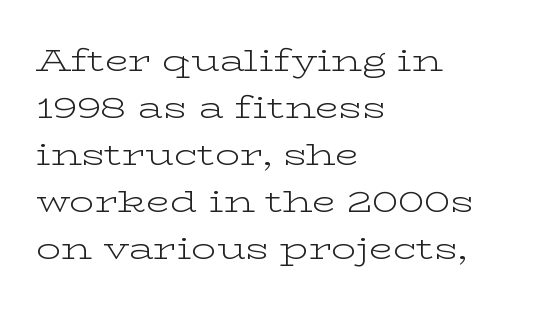
{"serif": "yes", "italic": "no", "bold": "no", "weight": "light", "width": "wide", "stroke_contrast": "low", "x_height": "medium", "monospaced": "no", "underline": "no", "align": "left", "line_spacing": "normal", "line_spacing_ratio": 1.52, "letter_spacing": "normal", "letter_spacing_em": 0.0, "glyph_px": 31}
